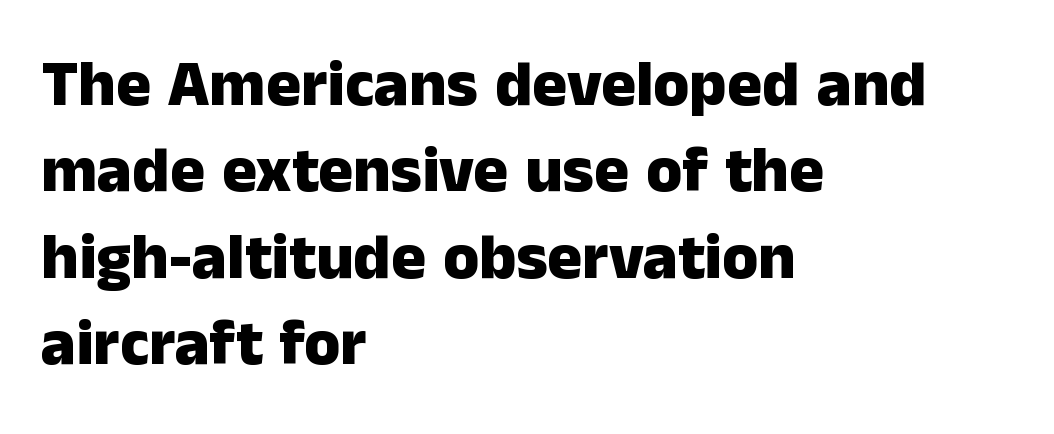
{"serif": "no", "italic": "no", "bold": "yes", "weight": "heavy", "width": "normal", "stroke_contrast": "low", "x_height": "medium", "monospaced": "no", "underline": "no", "align": "left", "line_spacing": "normal", "line_spacing_ratio": 1.33, "letter_spacing": "normal", "letter_spacing_em": 0.0, "glyph_px": 65}
